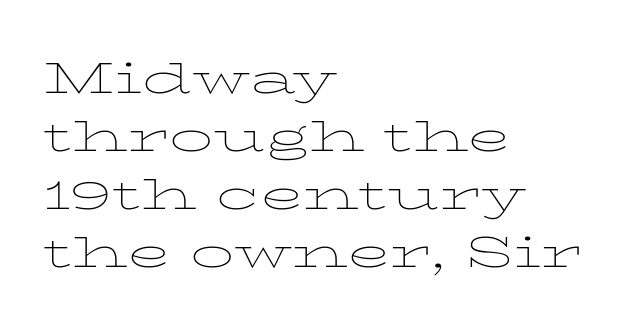
Q: Is the text bold? A: No.
Q: Is the text italic (slanted)? A: No, it is upright.
Q: Is the typeface a serif or a sans-serif typeface? A: Serif.
Q: Is the text underlined? A: No.
Q: How is the paragraph aligned? A: Left-aligned.
Q: Is the spacing between letters normal or unusually wide? A: Normal.
Q: Is the spacing between lines tight, normal or loose? A: Normal.
Q: Width (condensed, normal, or wide)? A: Wide.
Q: Stroke contrast? A: Low.
Q: x-height? A: Medium.
Q: Monospaced? A: No.
